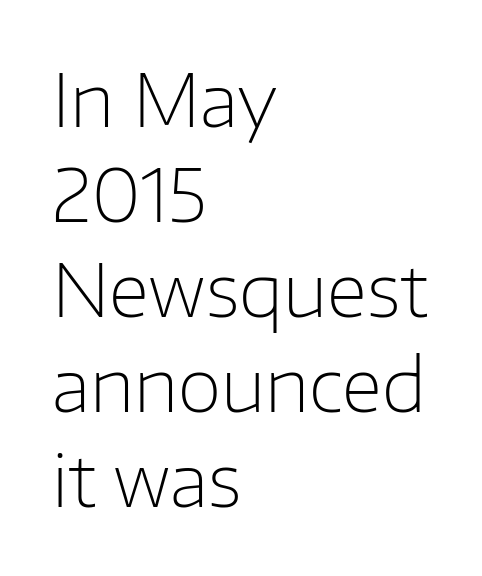
Q: Is the text bold? A: No.
Q: Is the text italic (slanted)? A: No, it is upright.
Q: Is the typeface a serif or a sans-serif typeface? A: Sans-serif.
Q: Is the text underlined? A: No.
Q: How is the paragraph aligned? A: Left-aligned.
Q: Is the spacing between letters normal or unusually wide? A: Normal.
Q: Is the spacing between lines tight, normal or loose? A: Normal.
Q: Width (condensed, normal, or wide)? A: Normal.
Q: Stroke contrast? A: Low.
Q: x-height? A: Medium.
Q: Monospaced? A: No.
